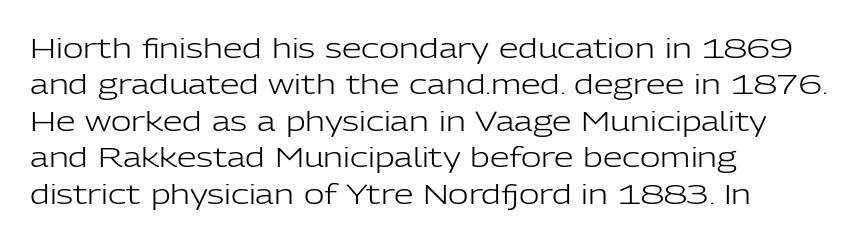
The letters stand upright; this is a roman face. A classic flush-left, rag-right setting is used for this passage. This sample has the flowing, uneven cadence of proportional lettering. Just letters on the line, the space beneath them empty. Does the type have serifs? No, each stem ends abruptly.
